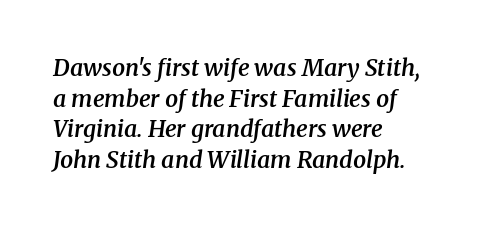
The image shows 23 px text type, italic (leaning right); set left-aligned, normal line spacing (1.33x), normal letter spacing, not underlined.
